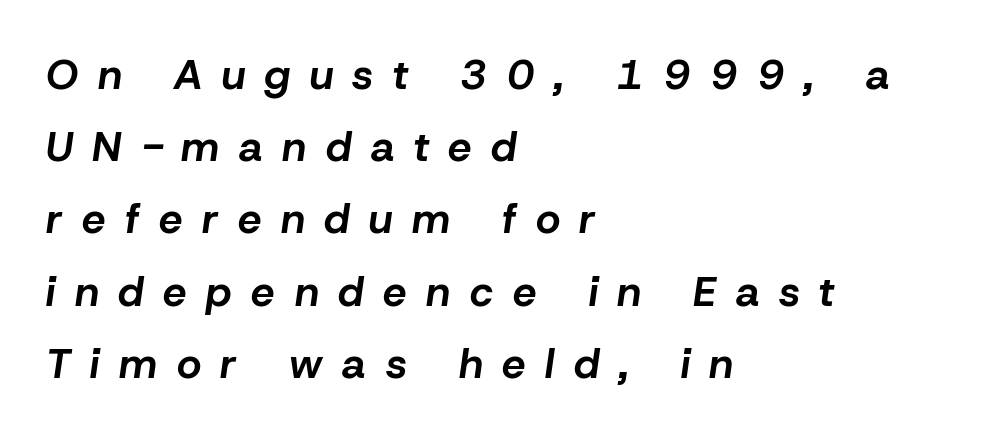
The text carries the slant typical of an italic or oblique font. This sample has the flowing, uneven cadence of proportional lettering. Each glyph is drawn with heavy, bold strokes. This sample uses expanded letter spacing, leaving extra air between glyphs. Descender tails drop into unmarked territory.
